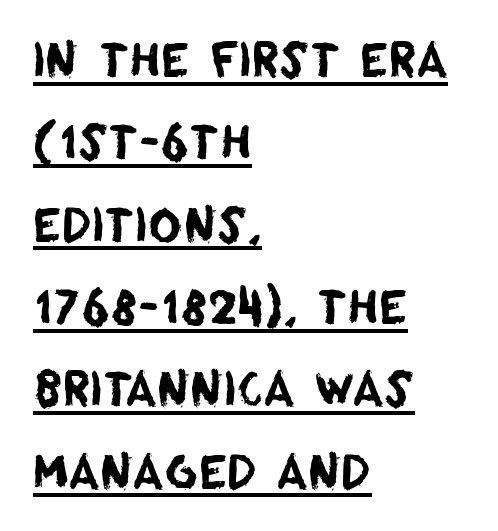
Check the space under the baseline: a stroke is drawn there. I'd call this a sans setting — the letters go barefoot. The ragged edge is on the right, which tells us the setting is flush left. Is this a fixed-width face? No — the glyphs have proportional, varying widths. Each word holds together tightly as a unit, with standard inter-letter gaps.
